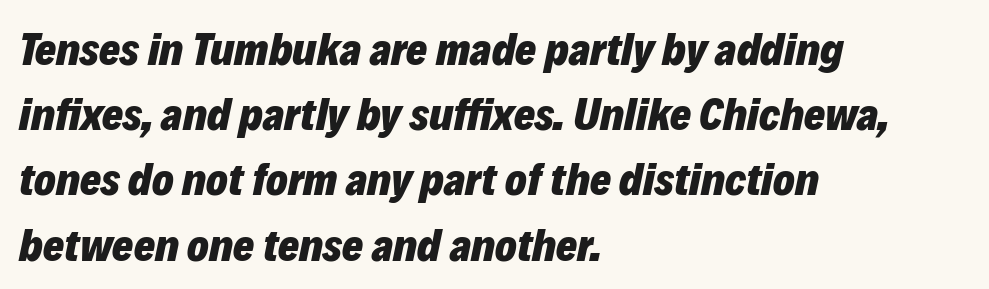
Q: Is the text bold? A: Yes.
Q: Is the text italic (slanted)? A: Yes, it leans right by about 12 degrees.
Q: Is the text underlined? A: No.
Q: How is the paragraph aligned? A: Left-aligned.
Q: Is the spacing between letters normal or unusually wide? A: Normal.
Q: Is the spacing between lines tight, normal or loose? A: Normal.
Q: Width (condensed, normal, or wide)? A: Normal.
Q: Stroke contrast? A: Low.
Q: x-height? A: Medium.
Q: Monospaced? A: No.
